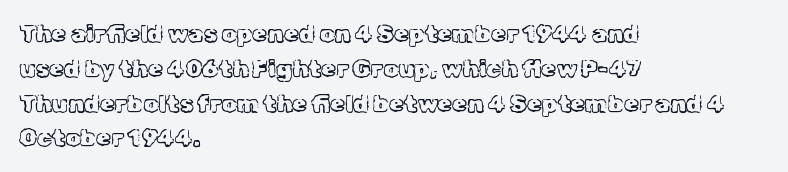
Summary of weight: not heavy and not bold. The passage shown stacks its lines at a standard gap. Upright lettering throughout. Tracking value appears to be zero — textbook default spacing.
